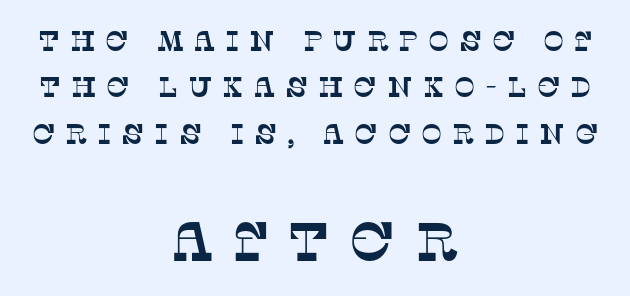
The image shows 55 px serif type; set centered, normal line spacing (1.66x), unusually wide letter spacing (+0.35 em), not underlined; the second (bottom) block is 1.96x larger; low stroke contrast and a large x-height.
